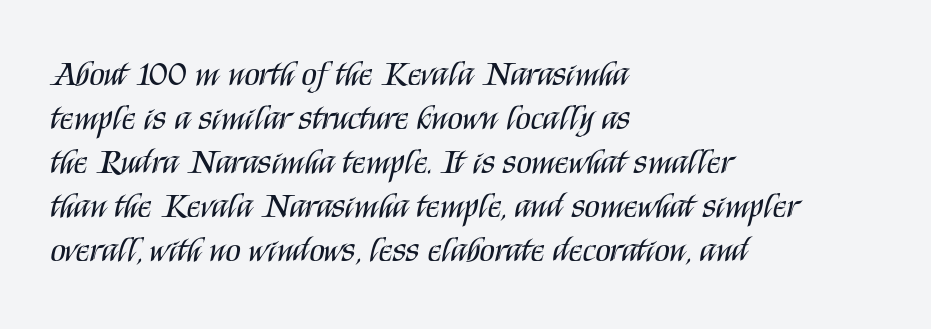
The image shows 35 px regular-weight, condensed sans-serif type; set left-aligned, normal line spacing (1.26x), normal letter spacing, not underlined; medium stroke contrast and a large x-height.
